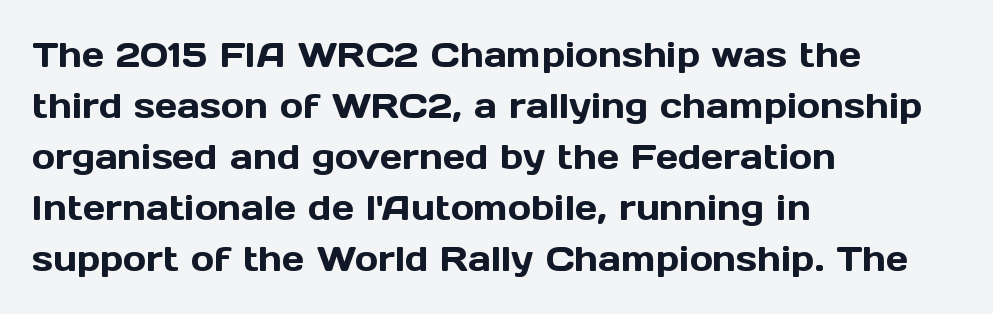
The image shows 35 px sans-serif type, upright; set left-aligned, normal line spacing (1.46x), normal letter spacing, not underlined; a medium x-height.
